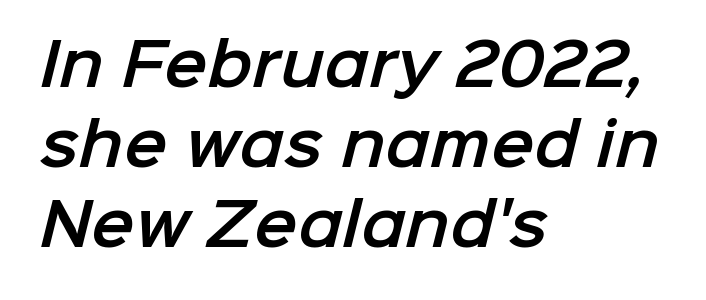
Q: Is the typeface a serif or a sans-serif typeface? A: Sans-serif.
Q: Is the text underlined? A: No.
Q: How is the paragraph aligned? A: Left-aligned.
Q: Is the spacing between letters normal or unusually wide? A: Normal.
Q: Is the spacing between lines tight, normal or loose? A: Normal.
Q: Width (condensed, normal, or wide)? A: Normal.
Q: Stroke contrast? A: Low.
Q: x-height? A: Medium.
Q: Monospaced? A: No.
